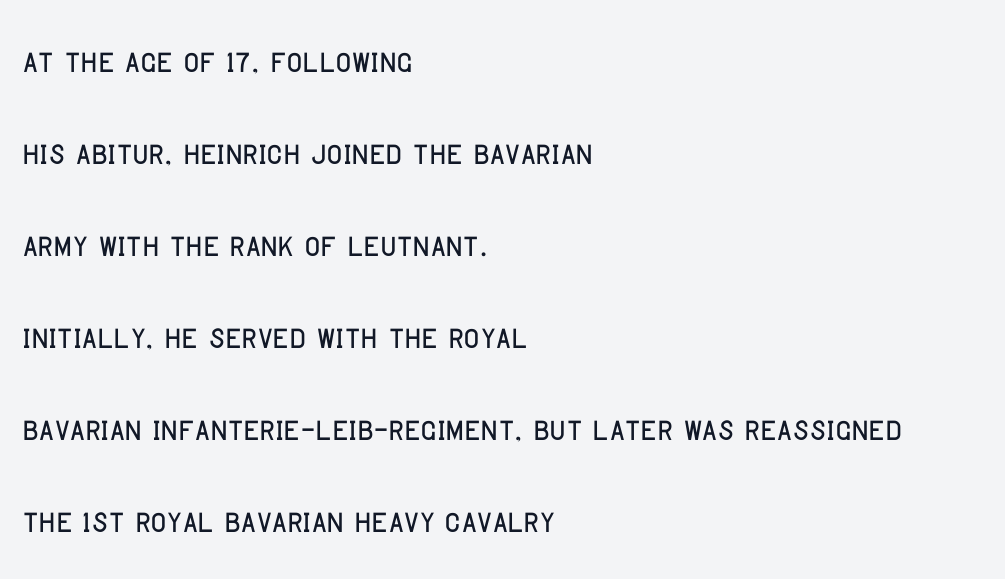
The image shows 43 px condensed sans-serif type, upright; set left-aligned, loose line spacing (2.14x), normal letter spacing, not underlined; low stroke contrast and a large x-height.
